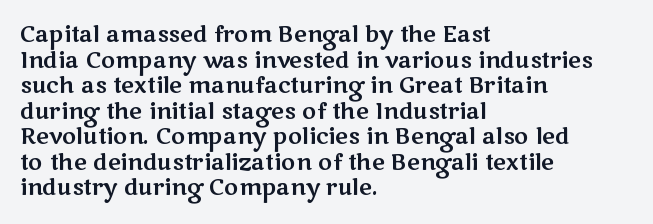
The letterforms sit shoulder to shoulder at normal distance. If you drew a line through each stem, it would be perfectly vertical. This sample is left-justified, so line endings fall wherever the words run out. Descenders are the only things crossing below the line.
